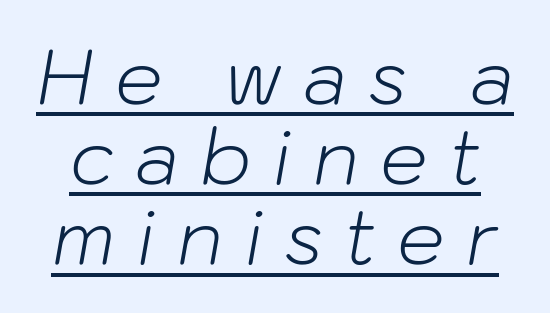
Q: Is the text bold? A: No.
Q: Is the text italic (slanted)? A: Yes, it leans right by about 10 degrees.
Q: Is the text underlined? A: Yes.
Q: Is the spacing between letters normal or unusually wide? A: Unusually wide.
Q: Is the spacing between lines tight, normal or loose? A: Tight.
Q: Width (condensed, normal, or wide)? A: Normal.
Q: Stroke contrast? A: Low.
Q: x-height? A: Medium.
Q: Monospaced? A: No.
